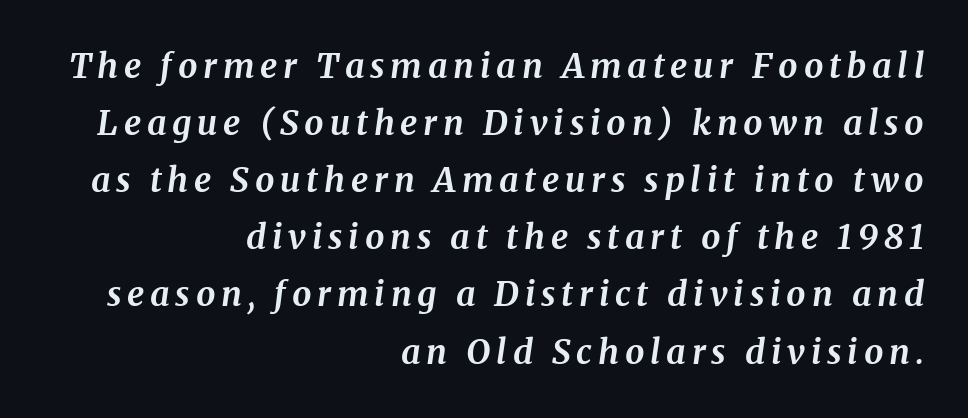
Each letter keeps its own natural width here, so spacing adapts to shape. Normally led — the rows are evenly, conventionally spaced. You can tell it's italic because the verticals aren't actually vertical. Visually the block forms a straight wall on the right and a jagged coastline on the left. Weight check: bold — yes, fully.
